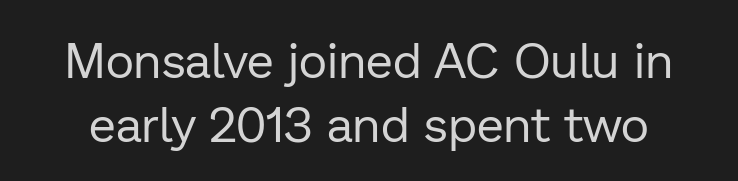
The type family on display is of the sans-serif kind. Line spacing here is normal. Check under the words: just untouched page. The letterforms sit at book weight or below.
